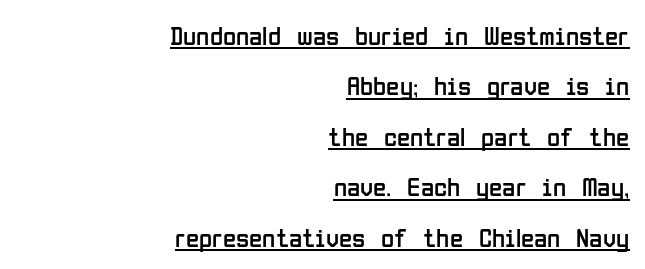
These glyphs show unthickened strokes, regular width or finer. Inter-character spacing is left at the font's built-in metrics. Descenders here cross a horizontal rule under the line. Typeset ragged left — the right edge is the straight one. Designer's note — italics off, roman on.
